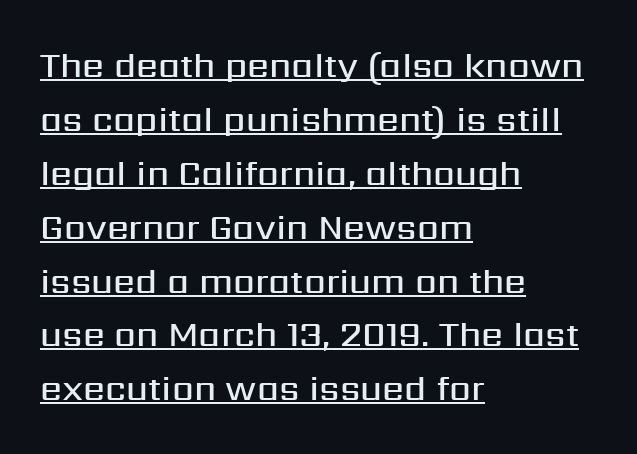
{"serif": "no", "italic": "no", "bold": "semi", "weight": "semibold", "width": "normal", "stroke_contrast": "medium", "x_height": "medium", "monospaced": "no", "underline": "yes", "align": "left", "line_spacing": "normal", "line_spacing_ratio": 1.54, "letter_spacing": "normal", "letter_spacing_em": 0.0, "glyph_px": 35}
